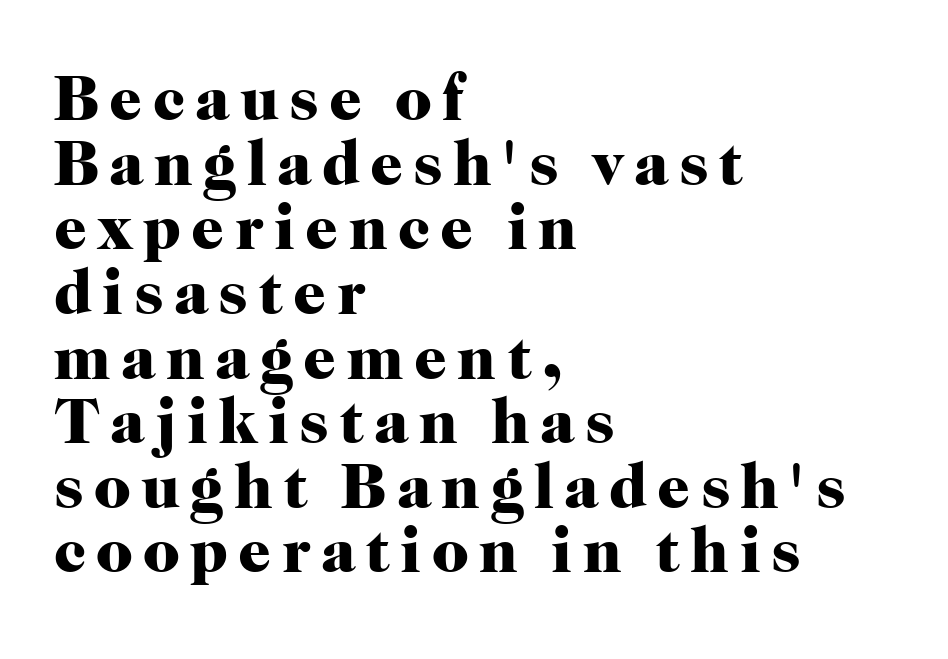
{"serif": "yes", "italic": "no", "bold": "yes", "weight": "heavy", "width": "normal", "stroke_contrast": "high", "x_height": "medium", "monospaced": "no", "underline": "no", "align": "left", "line_spacing": "tight", "line_spacing_ratio": 1.01, "glyph_px": 64}
